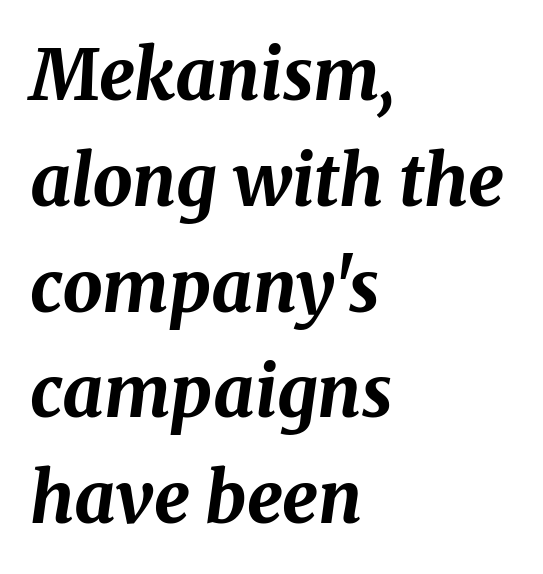
The image shows 71 px bold type, italic (leaning right); set left-aligned, normal line spacing (1.49x), normal letter spacing, not underlined; medium stroke contrast and a medium x-height.
